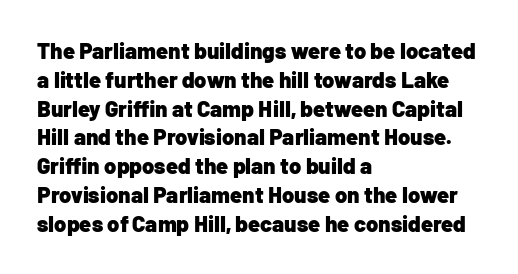
The rows are spaced the way most documents space them. Its strokes are broad and dark, the hallmark of bold type. Posture: upright roman. A bare baseline throughout the passage.
